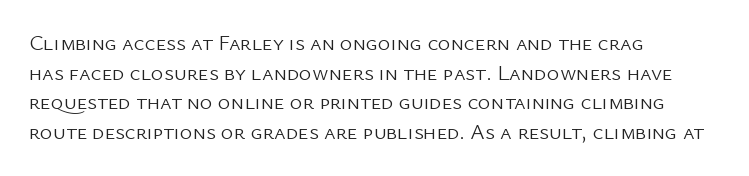
Q: Is the text bold? A: No.
Q: Is the text italic (slanted)? A: No, it is upright.
Q: Is the text underlined? A: No.
Q: How is the paragraph aligned? A: Left-aligned.
Q: Is the spacing between letters normal or unusually wide? A: Normal.
Q: Is the spacing between lines tight, normal or loose? A: Normal.
